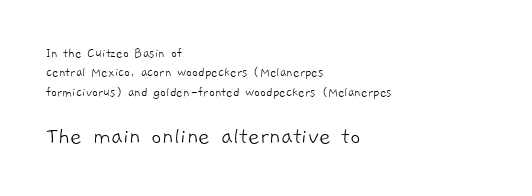
The image shows 25 px text type; set left-aligned, normal line spacing (1.39x), normal letter spacing, not underlined; the second (bottom) block is 1.79x larger.
